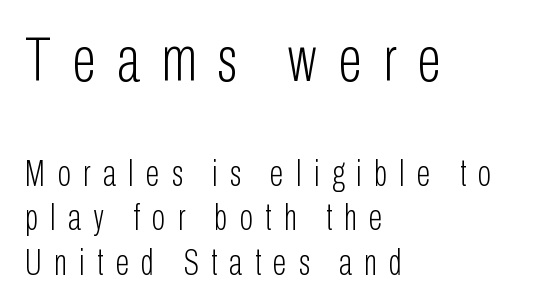
Of the two passages, the one on top uses the larger point size. The passage shown is typed in a proportional face where columns would drift. The letters look calm and open, with moderate or lighter stems. Only glyphs here, with clear space below each row. The tracking reads as deliberately expanded to a designer's eye.
